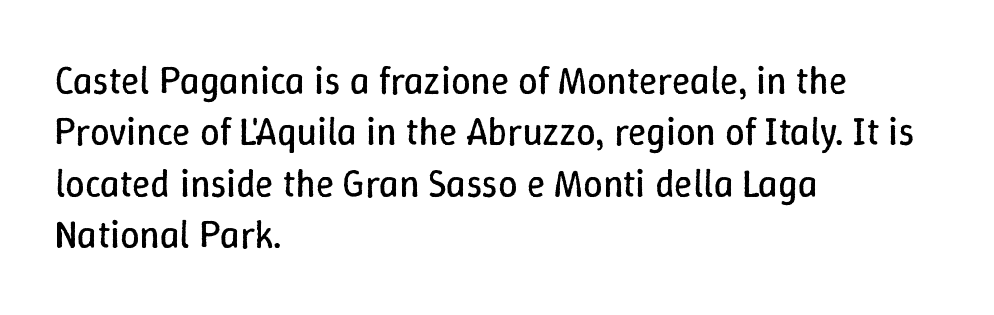
Q: Is the text bold? A: No.
Q: Is the text italic (slanted)? A: No, it is upright.
Q: Is the text underlined? A: No.
Q: How is the paragraph aligned? A: Left-aligned.
Q: Is the spacing between letters normal or unusually wide? A: Normal.
Q: Is the spacing between lines tight, normal or loose? A: Normal.
Q: Width (condensed, normal, or wide)? A: Normal.
Q: Stroke contrast? A: Low.
Q: x-height? A: Medium.
Q: Monospaced? A: No.
